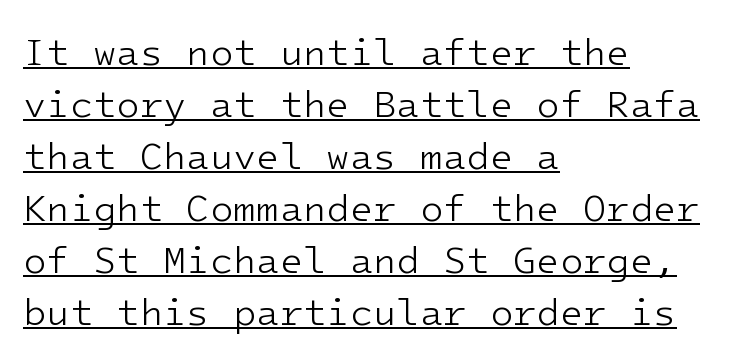
The image shows 38 px light sans-serif type, upright, monospaced; set left-aligned, normal line spacing (1.37x), normal letter spacing, underlined; low stroke contrast and a medium x-height.
